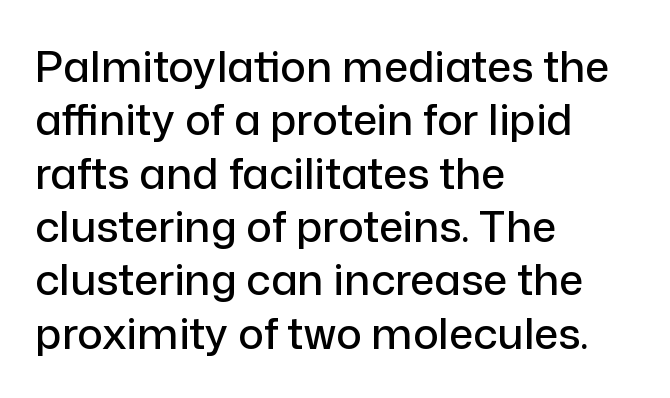
The specimen omits any rule beneath the text block's lines. Compared with a centered layout, this one pins lines to the left instead. No extra tracking has been applied to these lines. In terms of posture, this sample is upright. Is this a fixed-width face? No — the glyphs have proportional, varying widths. The characters display no serif detailing; their extremities are plain.
